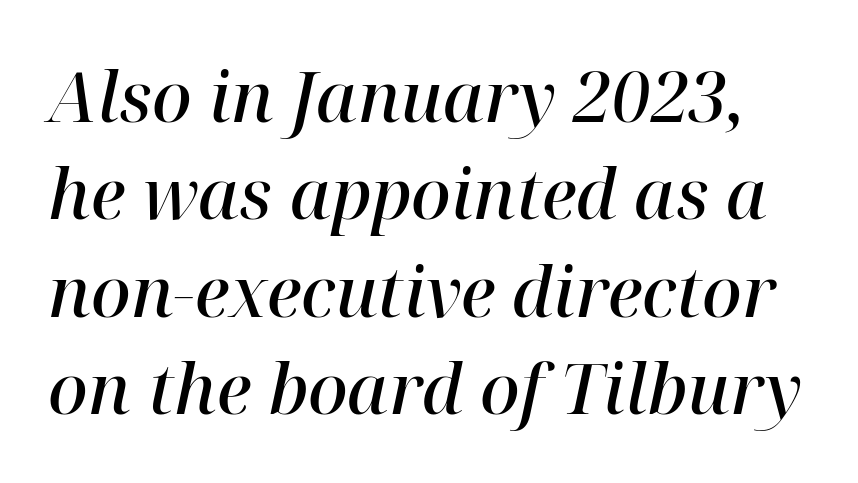
{"serif": "yes", "italic": "yes", "lean": "right", "slant_degrees": 12, "bold": "semi", "weight": "semibold", "width": "normal", "stroke_contrast": "high", "x_height": "medium", "monospaced": "no", "underline": "no", "line_spacing": "normal", "line_spacing_ratio": 1.41, "letter_spacing": "normal", "letter_spacing_em": 0.0, "glyph_px": 69}
